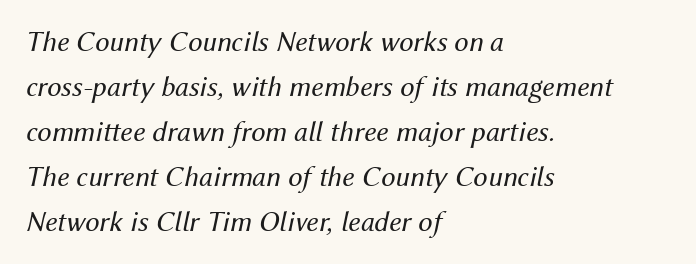
{"italic": "yes", "lean": "right", "slant_degrees": 12, "bold": "no", "weight": "regular", "width": "normal", "stroke_contrast": "medium", "x_height": "medium", "monospaced": "no", "underline": "no", "align": "left", "line_spacing": "normal", "line_spacing_ratio": 1.55, "letter_spacing": "normal", "letter_spacing_em": 0.0, "glyph_px": 29}
